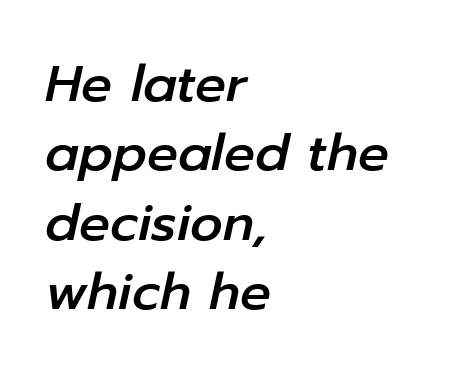
Q: Is the text italic (slanted)? A: Yes, it leans right by about 12 degrees.
Q: Is the text underlined? A: No.
Q: How is the paragraph aligned? A: Left-aligned.
Q: Is the spacing between letters normal or unusually wide? A: Normal.
Q: Is the spacing between lines tight, normal or loose? A: Normal.
Q: Width (condensed, normal, or wide)? A: Normal.
Q: Stroke contrast? A: Low.
Q: x-height? A: Medium.
Q: Monospaced? A: No.
